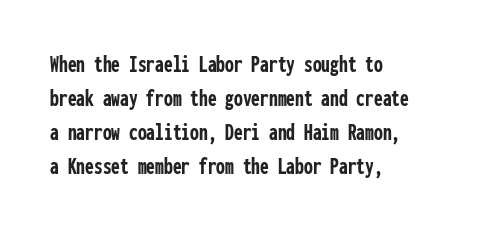
Just letters on the line, the space beneath them empty. No italicization has been applied; the sample stays upright. The rows are spaced the way most documents space them. The glyphs have the mass of a bold cut. Look at the tracking — it's just the regular setting, nothing added. Each line starts at the same left margin while the right side varies.
